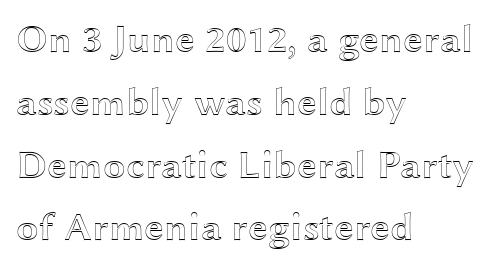
The image shows 40 px wide type, upright; set left-aligned, normal line spacing (1.57x), normal letter spacing, not underlined; a medium x-height.
